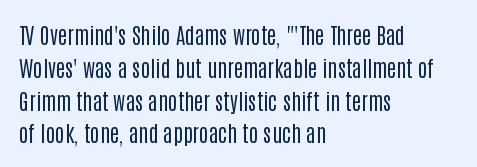
The image shows 22 px text type, upright; set left-aligned, normal line spacing (1.49x), normal letter spacing, not underlined.
